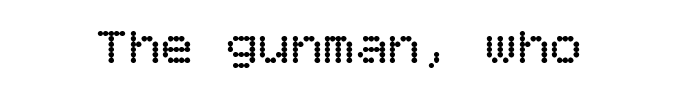
{"italic": "no", "bold": "no", "weight": "regular", "width": "normal", "stroke_contrast": "low", "x_height": "large", "underline": "no", "align": "center", "letter_spacing": "normal", "letter_spacing_em": 0.0, "glyph_px": 54}
